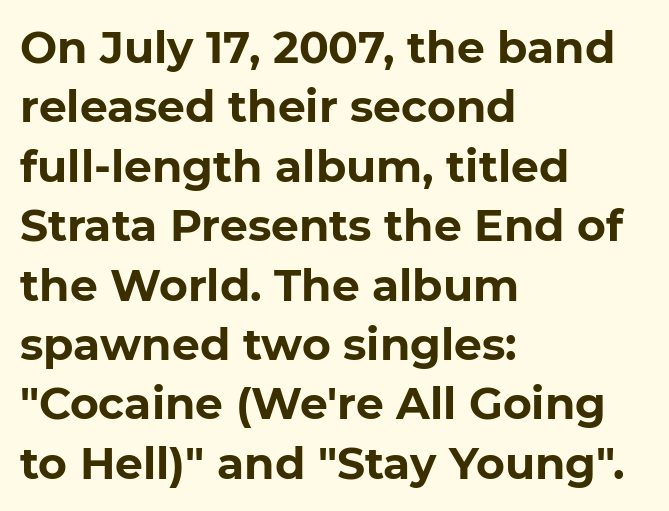
The image shows 44 px bold sans-serif type, upright; set left-aligned, normal line spacing (1.35x), normal letter spacing, not underlined; low stroke contrast and a medium x-height.
